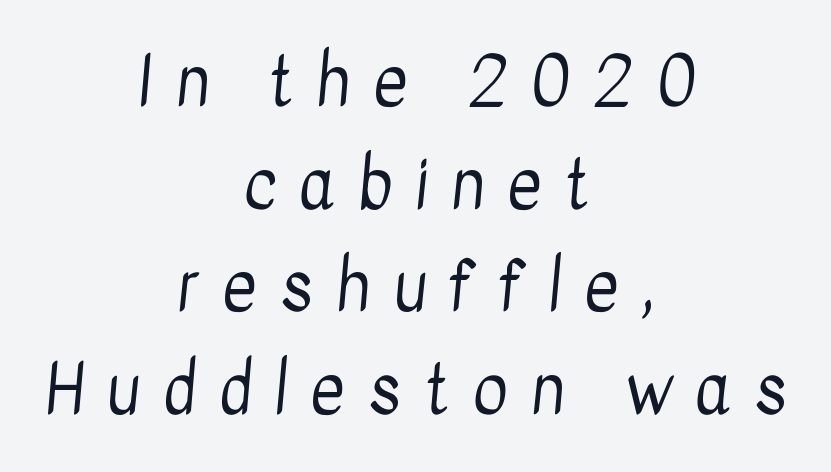
The image shows 67 px regular-weight, condensed sans-serif type; set centered, normal line spacing (1.53x), unusually wide letter spacing (+0.34 em), not underlined; low stroke contrast and a medium x-height.
